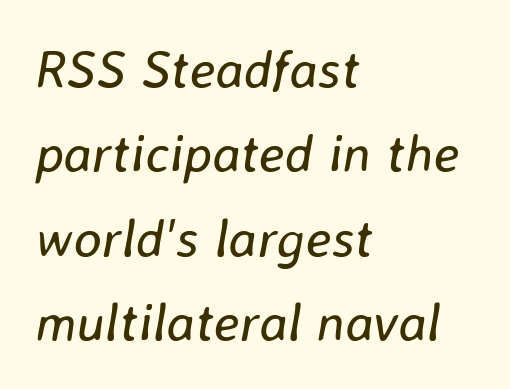
Q: Is the text bold? A: No.
Q: Is the text italic (slanted)? A: Yes, it leans right by about 8 degrees.
Q: Is the text underlined? A: No.
Q: How is the paragraph aligned? A: Left-aligned.
Q: Is the spacing between letters normal or unusually wide? A: Normal.
Q: Is the spacing between lines tight, normal or loose? A: Normal.
Q: Width (condensed, normal, or wide)? A: Normal.
Q: Stroke contrast? A: Low.
Q: x-height? A: Medium.
Q: Monospaced? A: No.
